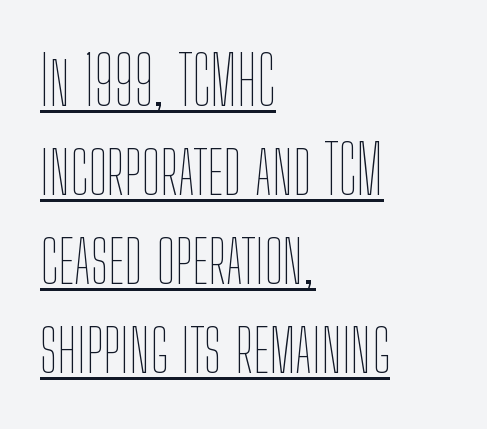
Q: Is the text bold? A: No.
Q: Is the text italic (slanted)? A: No, it is upright.
Q: Is the text underlined? A: Yes.
Q: How is the paragraph aligned? A: Left-aligned.
Q: Is the spacing between letters normal or unusually wide? A: Normal.
Q: Is the spacing between lines tight, normal or loose? A: Normal.
Q: Width (condensed, normal, or wide)? A: Condensed.
Q: Stroke contrast? A: Low.
Q: x-height? A: Medium.
Q: Monospaced? A: No.
